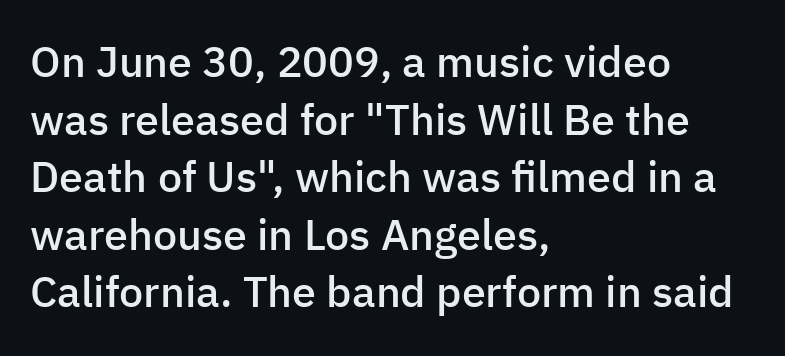
The image shows 43 px semibold sans-serif type, upright; set left-aligned, normal line spacing (1.34x), normal letter spacing, not underlined; low stroke contrast and a medium x-height.
